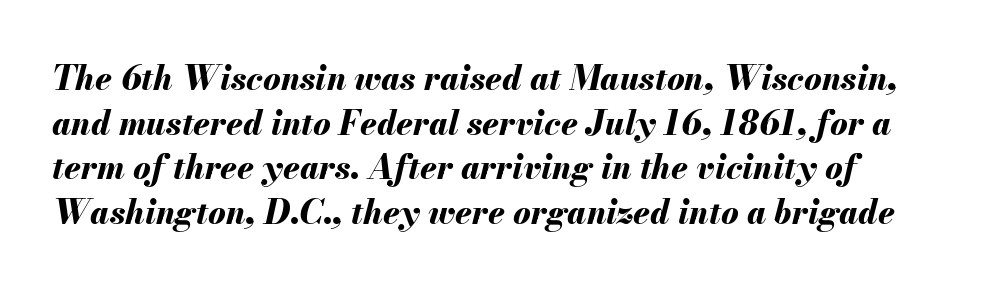
The image shows 33 px bold type, italic (leaning right); set normal line spacing (1.35x), normal letter spacing, not underlined; medium stroke contrast and a small x-height.
